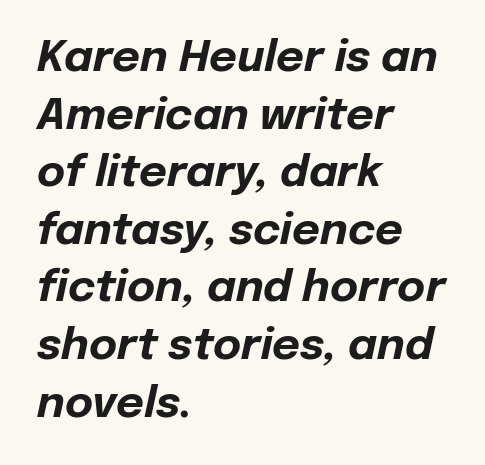
The image shows 43 px bold type, italic (leaning right); set left-aligned, normal line spacing (1.34x), normal letter spacing, not underlined; low stroke contrast and a medium x-height.
